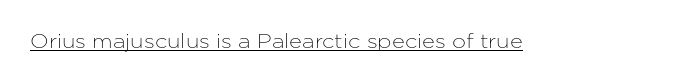
The letters stand upright; this is a roman face. Tracking here is standard; glyphs follow each other at the usual distance. Descenders here cross a horizontal rule under the line.
